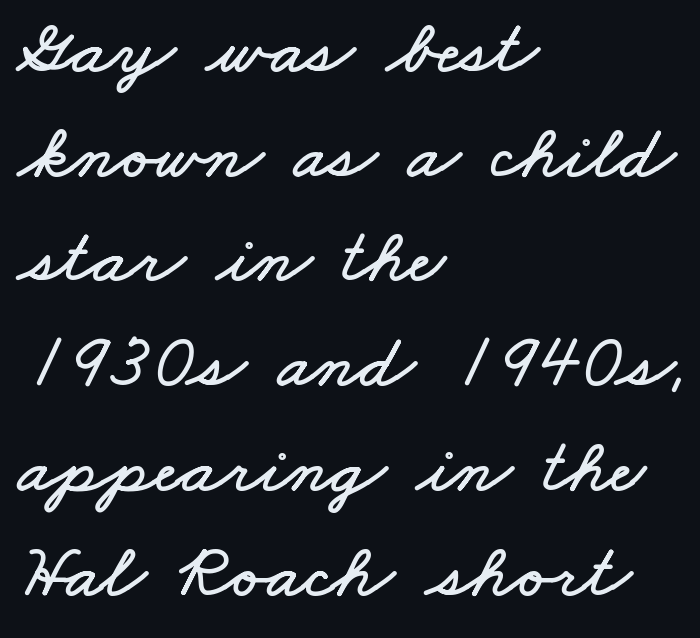
Does the leading feel generous? No, just average. The baseline area is clear. This rendering leaves character spacing at its baseline value. All the whitespace from short lines collects on the right. You could not count columns in this text — the font is proportionally spaced.
